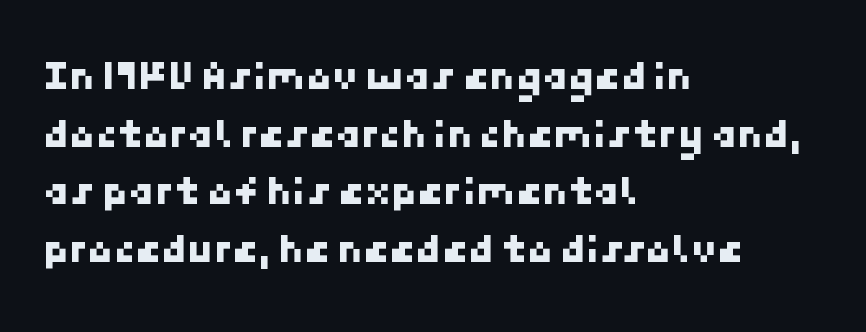
If you measured baseline to baseline, you'd find a middling distance. Quick note: underline off. Spacing between characters is what you'd get straight out of the box. Every row of glyphs begins at an identical x-position on the left. Examine the stroke ends and you'll find no serifs.
